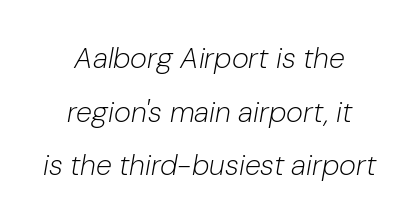
Q: Is the text bold? A: No.
Q: Is the text italic (slanted)? A: Yes, it leans right by about 10 degrees.
Q: Is the text underlined? A: No.
Q: How is the paragraph aligned? A: Centered.
Q: Is the spacing between letters normal or unusually wide? A: Normal.
Q: Width (condensed, normal, or wide)? A: Normal.
Q: Stroke contrast? A: Low.
Q: x-height? A: Medium.
Q: Monospaced? A: No.
